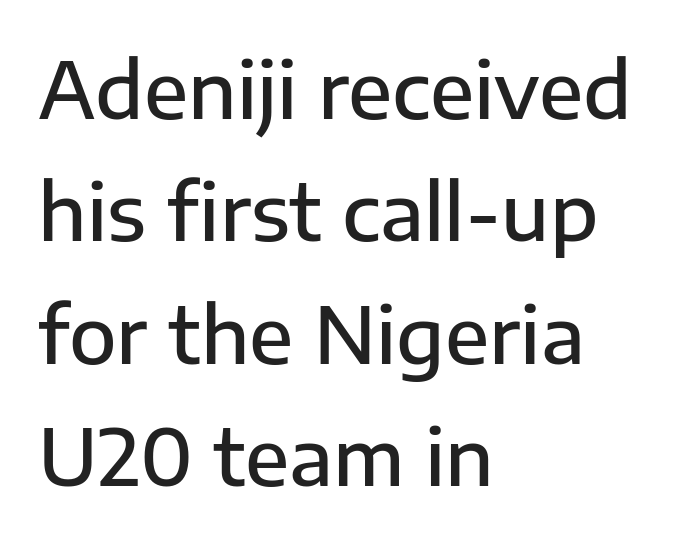
{"serif": "no", "italic": "no", "bold": "semi", "weight": "semibold", "width": "normal", "stroke_contrast": "low", "x_height": "medium", "monospaced": "no", "underline": "no", "align": "left", "line_spacing": "normal", "line_spacing_ratio": 1.57, "letter_spacing": "normal", "letter_spacing_em": 0.0, "glyph_px": 78}
